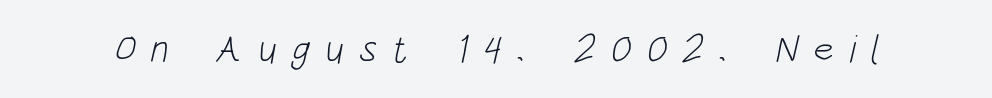
The image shows 39 px light, condensed sans-serif type; set unusually wide letter spacing (+0.39 em), not underlined; low stroke contrast and a large x-height.
